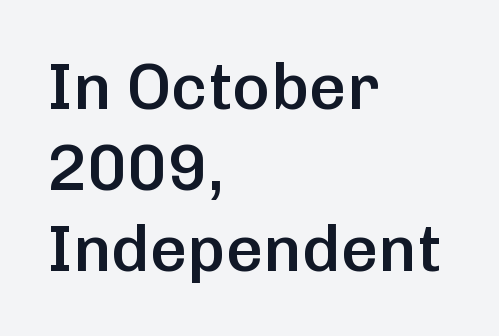
{"serif": "no", "italic": "no", "bold": "semi", "weight": "semibold", "width": "normal", "stroke_contrast": "low", "x_height": "medium", "monospaced": "no", "underline": "no", "align": "left", "line_spacing": "normal", "line_spacing_ratio": 1.25, "letter_spacing": "normal", "letter_spacing_em": 0.0, "glyph_px": 65}
